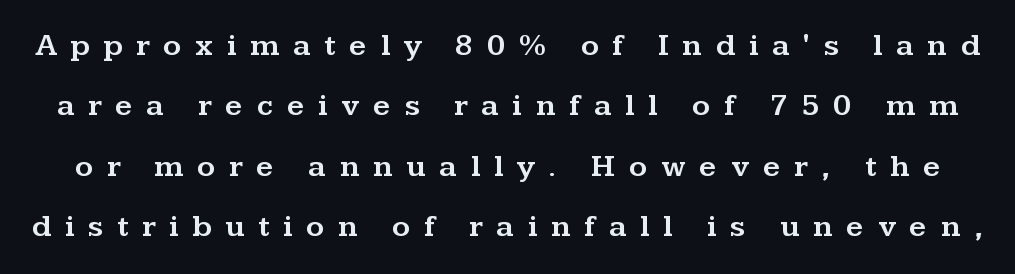
This rendering widens character spacing well past its baseline value. Descender tails drop into unmarked territory. A typesetter would call this leading open, well beyond the default. A serif font was chosen for this passage.
